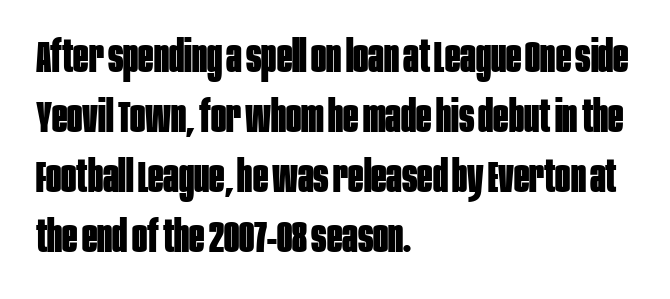
The paragraph has a hard left edge and a soft right edge. What kind of face is this? One without serifs — a sans. This sample keeps an unexceptional amount of space between lines. The passage shown is not underscored anywhere. The axis of the letterforms is exactly vertical. Each letter keeps its own natural width here, so spacing adapts to shape.
